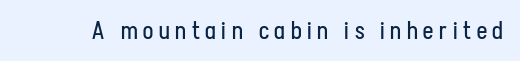
The image shows 24 px text type, upright; set unusually wide letter spacing (+0.24 em), not underlined.
